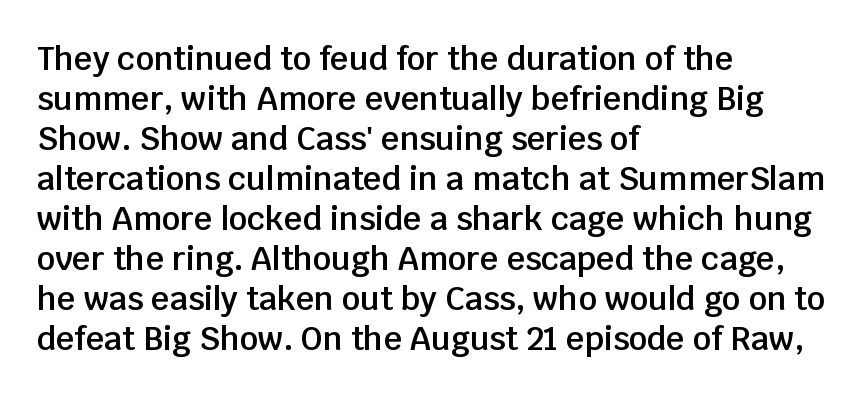
The letters stand upright; this is a roman face. Observe the absence of serifs on each vertical stroke in this sample. Is this a fixed-width face? No — the glyphs have proportional, varying widths. Each line starts at the same left margin while the right side varies. I'd describe the lettering as semibold — firm but not a full bold. These lines sit exactly where default settings would place them.
